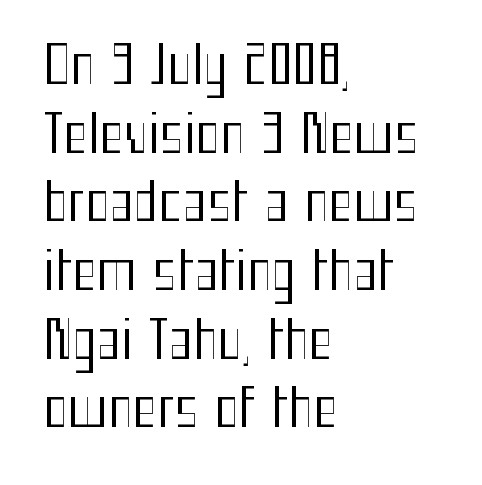
{"serif": "no", "italic": "no", "bold": "no", "weight": "regular", "width": "condensed", "stroke_contrast": "medium", "x_height": "medium", "monospaced": "no", "underline": "no", "align": "left", "line_spacing": "normal", "line_spacing_ratio": 1.32, "letter_spacing": "normal", "letter_spacing_em": 0.0, "glyph_px": 52}
